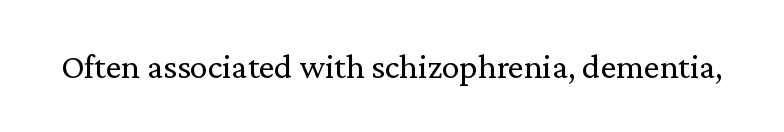
{"serif": "yes", "italic": "no", "bold": "no", "weight": "regular", "width": "normal", "stroke_contrast": "medium", "x_height": "medium", "monospaced": "no", "underline": "no", "letter_spacing": "normal", "letter_spacing_em": 0.0, "glyph_px": 35}
